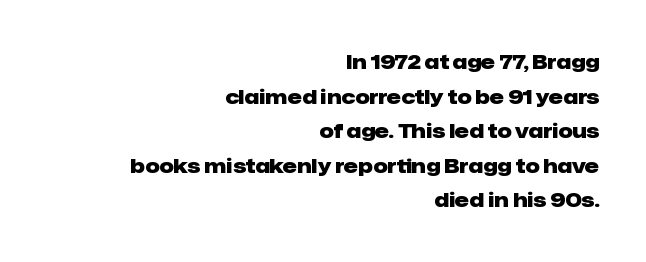
Q: Is the text bold? A: Yes.
Q: Is the text italic (slanted)? A: No, it is upright.
Q: Is the text underlined? A: No.
Q: How is the paragraph aligned? A: Right-aligned.
Q: Is the spacing between letters normal or unusually wide? A: Normal.
